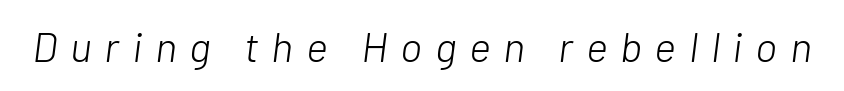
The image shows 42 px light type, italic (leaning right); set unusually wide letter spacing (+0.3 em), not underlined; low stroke contrast and a medium x-height.
